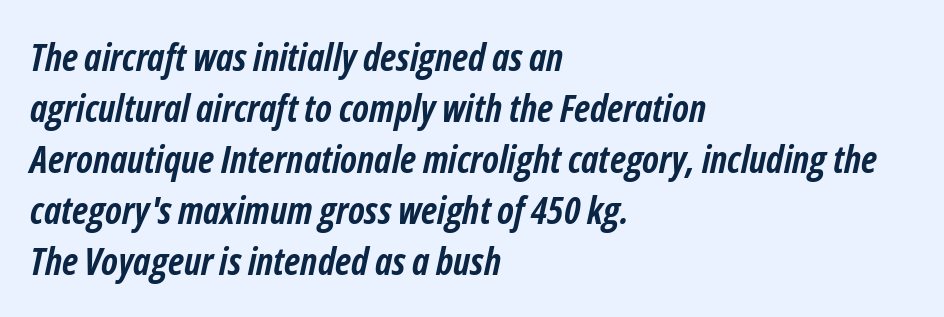
{"italic": "yes", "lean": "right", "slant_degrees": 12, "bold": "yes", "weight": "semibold", "width": "condensed", "stroke_contrast": "low", "x_height": "medium", "monospaced": "no", "underline": "no", "align": "left", "line_spacing": "normal", "line_spacing_ratio": 1.34, "letter_spacing": "normal", "letter_spacing_em": 0.0, "glyph_px": 38}
